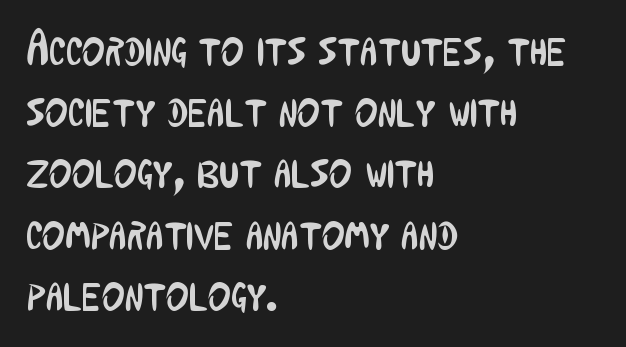
The foot of each line stays bare and open. Normally led — the rows are evenly, conventionally spaced. The glyphs in this specimen are sans serif. Every character sits straight up, as roman type does.
